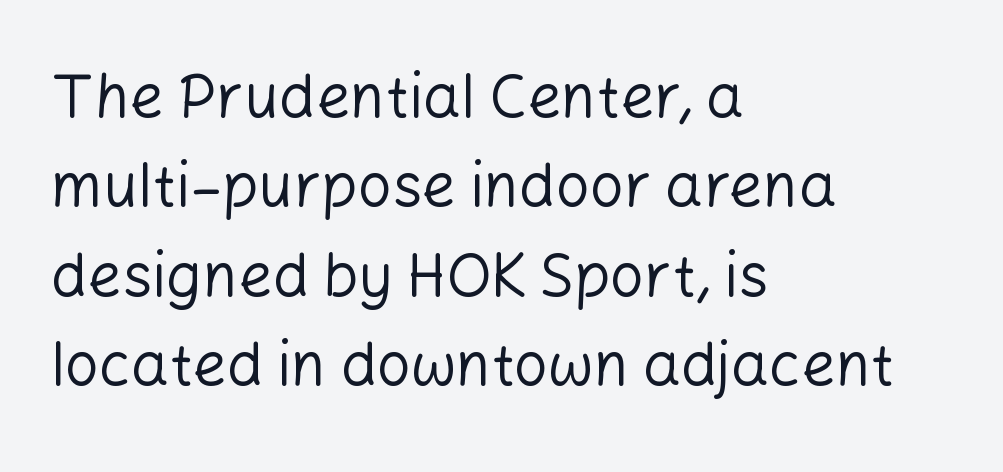
Each letter keeps its own natural width here, so spacing adapts to shape. Baseline-to-baseline distance is the conventional proportion of letter height. Words appear dense and cohesive because spacing is normal. Rule under the text: the space is simply empty. The lines are quadded left. The lettering stays uniformly vertical, giving the passage a roman look.
